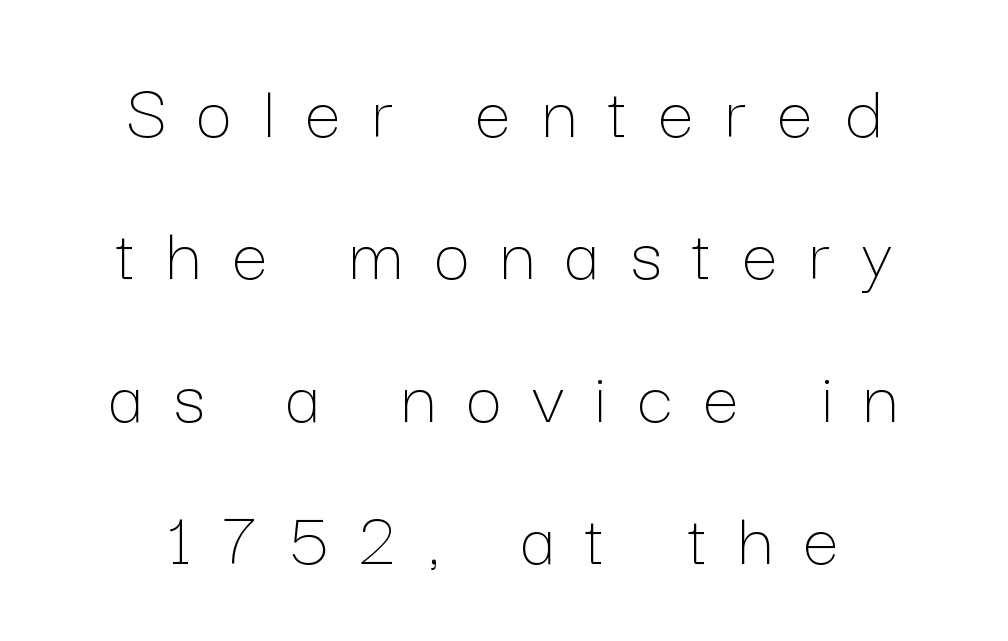
The image shows 80 px thin type, upright; set centered, line spacing 1.78x, unusually wide letter spacing (+0.39 em), not underlined; low stroke contrast and a medium x-height.
